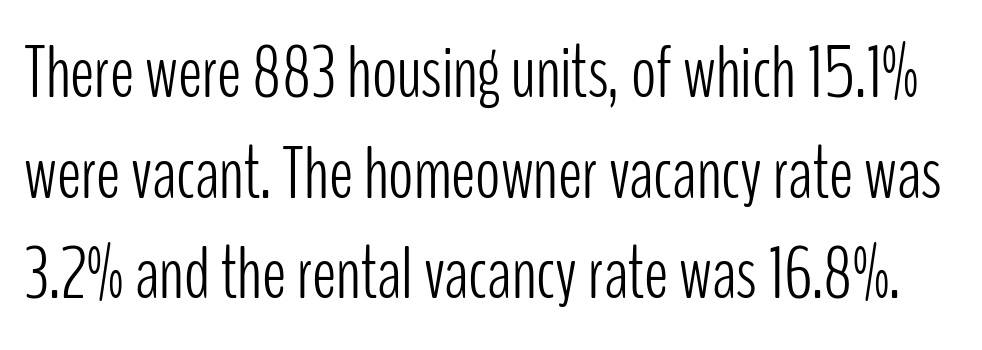
The image shows 74 px light, condensed sans-serif type, upright; set normal line spacing (1.36x), normal letter spacing, not underlined; low stroke contrast and a medium x-height.
